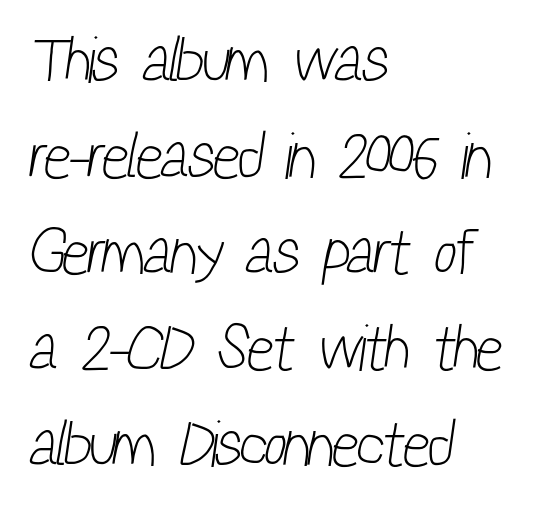
Nobody touched the tracking dial on this one. Vertical stems look standard width or narrower in stroke. The rag falls on the right side of this text block. Do the characters align in a grid? No, the font is proportional. Reading down the column, the eye jumps a familiar distance to each next line. Letterform terminals end flat and unadorned throughout the passage.
